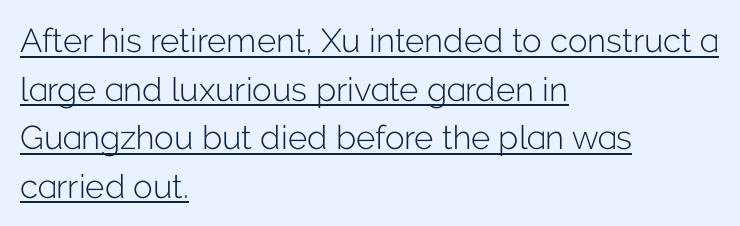
{"serif": "no", "italic": "no", "bold": "no", "weight": "light", "width": "normal", "stroke_contrast": "low", "x_height": "medium", "monospaced": "no", "underline": "yes", "align": "left", "line_spacing": "normal", "line_spacing_ratio": 1.47, "letter_spacing": "normal", "letter_spacing_em": 0.0, "glyph_px": 33}
